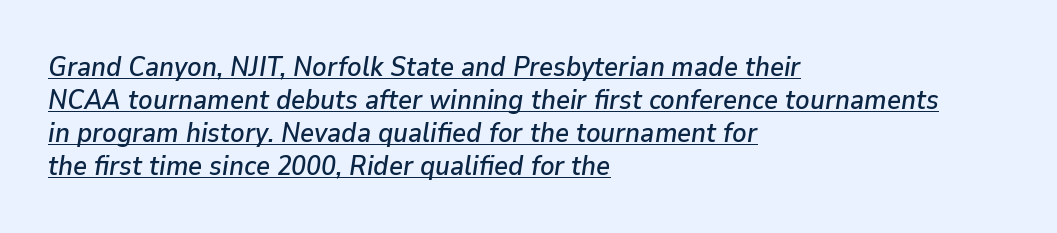
The words here are underlined. Does extra space separate the letters? No, they use regular spacing. Observe the lean: these are italic letterforms. All the whitespace from short lines collects on the right.
